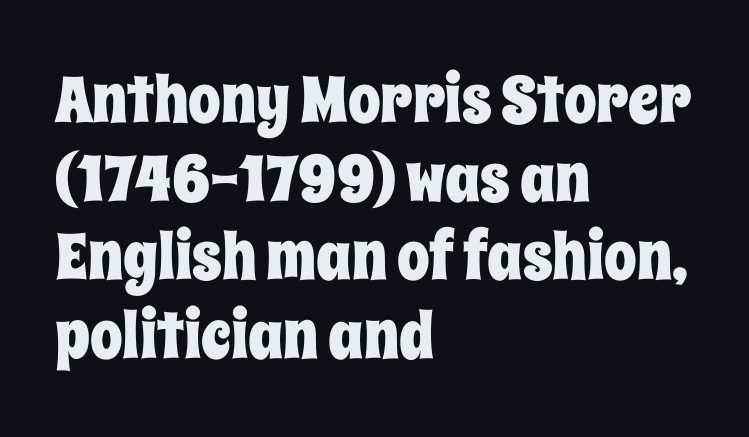
The image shows 65 px condensed type, upright; set left-aligned, line spacing 1.21x, normal letter spacing, not underlined; low stroke contrast and a large x-height.
